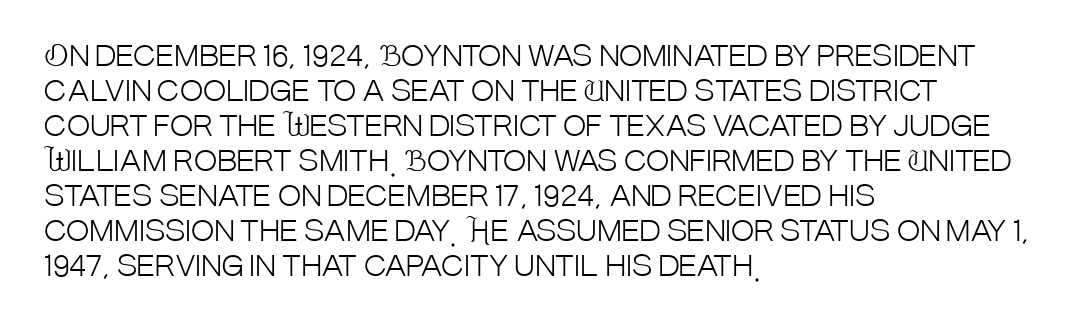
Tracking value appears to be zero — textbook default spacing. In terms of letterform style, serifs are entirely absent. The strokes carry an ordinary text weight at most. These lines are set flush left with a ragged right edge.
